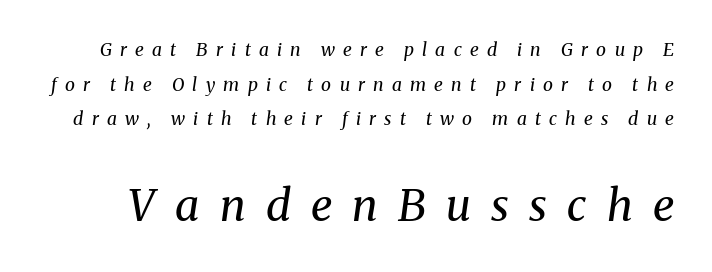
{"serif": "yes", "italic": "yes", "lean": "right", "slant_degrees": 8, "bold": "no", "weight": "regular", "width": "normal", "stroke_contrast": "medium", "x_height": "medium", "monospaced": "no", "underline": "no", "line_spacing": "loose", "line_spacing_ratio": 1.92, "letter_spacing": "wide", "letter_spacing_em": 0.46, "larger_block": "second", "size_ratio": 2.44, "glyph_px": 44}
